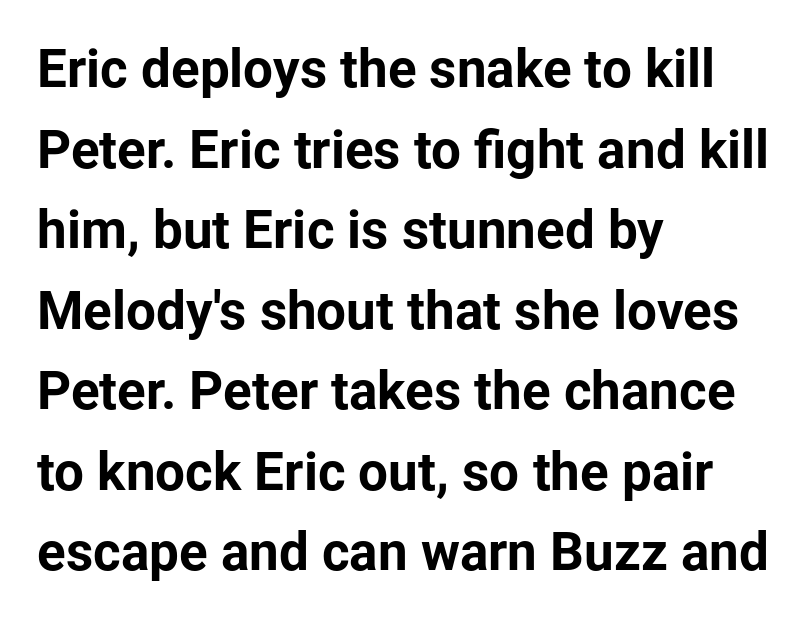
{"serif": "no", "italic": "no", "bold": "yes", "weight": "bold", "width": "normal", "stroke_contrast": "low", "x_height": "medium", "monospaced": "no", "underline": "no", "align": "left", "line_spacing": "normal", "line_spacing_ratio": 1.52, "letter_spacing": "normal", "letter_spacing_em": 0.0, "glyph_px": 53}
